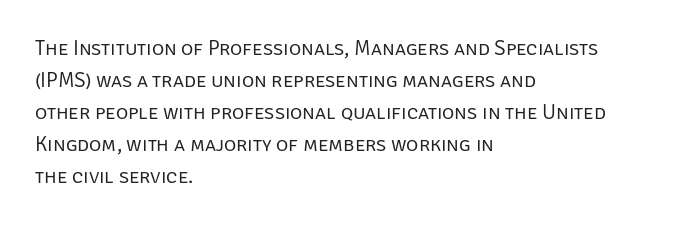
Q: Is the text bold? A: No.
Q: Is the text italic (slanted)? A: No, it is upright.
Q: Is the text underlined? A: No.
Q: How is the paragraph aligned? A: Left-aligned.
Q: Is the spacing between letters normal or unusually wide? A: Normal.
Q: Is the spacing between lines tight, normal or loose? A: Normal.
